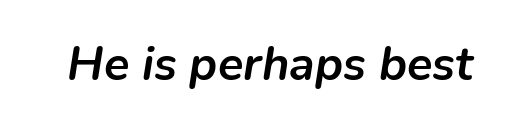
{"italic": "yes", "lean": "right", "slant_degrees": 9, "bold": "yes", "weight": "semibold", "width": "normal", "stroke_contrast": "low", "x_height": "medium", "monospaced": "no", "underline": "no", "letter_spacing": "normal", "letter_spacing_em": 0.0, "glyph_px": 47}
